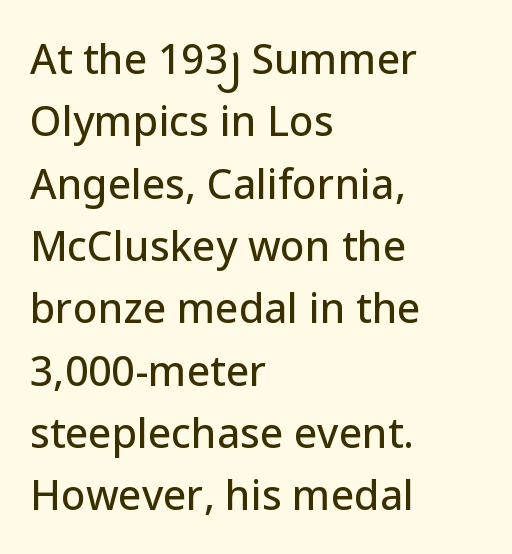
{"serif": "no", "italic": "no", "width": "normal", "stroke_contrast": "low", "x_height": "medium", "monospaced": "no", "underline": "no", "align": "left", "line_spacing": "normal", "line_spacing_ratio": 1.52, "letter_spacing": "normal", "letter_spacing_em": 0.0, "glyph_px": 41}
